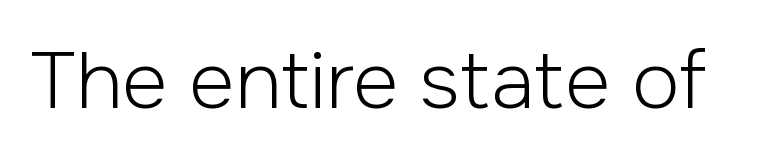
Ascenders rise straight up at ninety degrees. The space directly below the letters is spotless. What kind of face is this? One without serifs — a sans. This reads as an unemphasized weight, regular at the heaviest.
